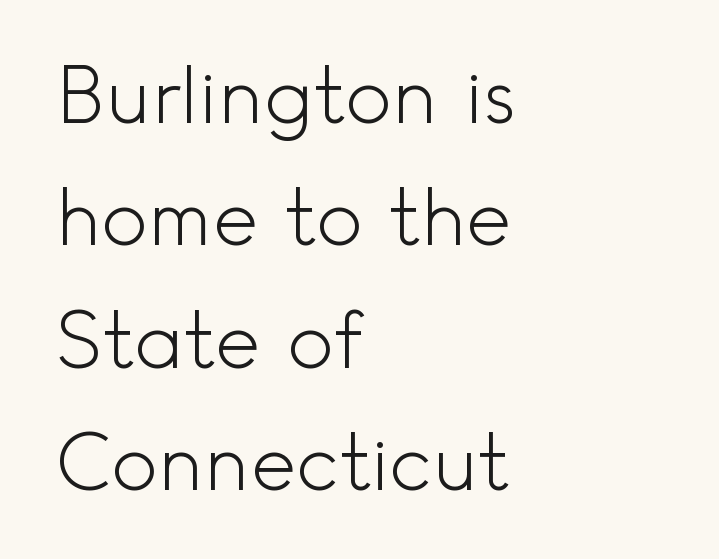
Q: Is the text bold? A: No.
Q: Is the text italic (slanted)? A: No, it is upright.
Q: Is the typeface a serif or a sans-serif typeface? A: Sans-serif.
Q: Is the text underlined? A: No.
Q: How is the paragraph aligned? A: Left-aligned.
Q: Is the spacing between letters normal or unusually wide? A: Normal.
Q: Is the spacing between lines tight, normal or loose? A: Normal.
Q: Width (condensed, normal, or wide)? A: Normal.
Q: x-height? A: Small.
Q: Monospaced? A: No.
